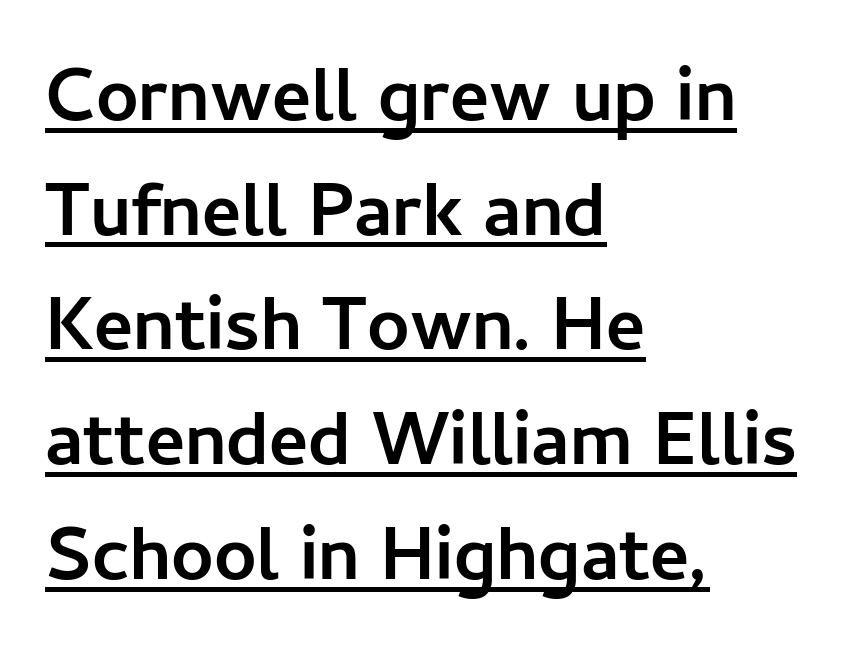
The image shows 75 px semibold sans-serif type, upright; set left-aligned, normal line spacing (1.53x), normal letter spacing, underlined; low stroke contrast and a medium x-height.
